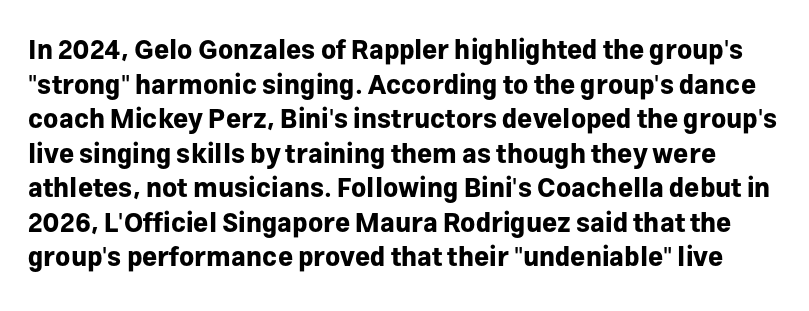
Horizontal bands of white between lines are of average thickness. Compared with typical body copy, the letter spacing here is the same. Type without underlining. Quick note: not italic, upright. The face used here has the dense, thick strokes of a bold.
